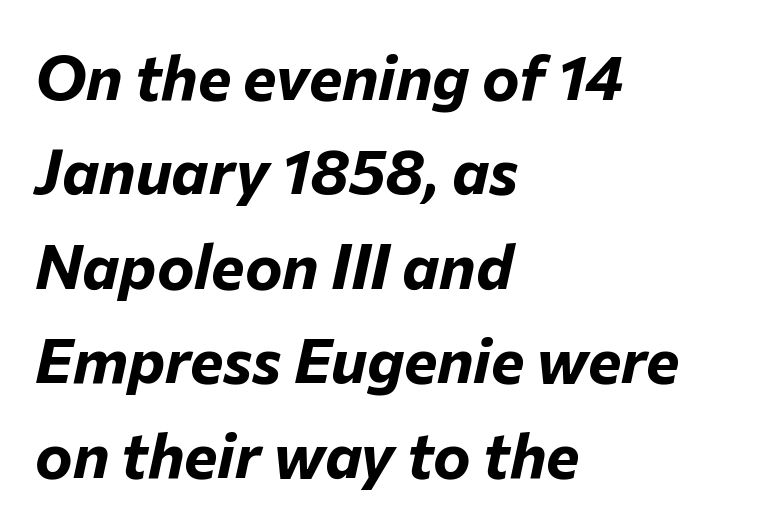
A typesetter would call this proportional, since set widths differ per character. The passage is arranged the way most books set body copy — flush left. Default kerning and tracking; the words read as compact shapes. The characters look thick and weighty, a clear bold. Underlining? Definitely not there. The font's italic variant was chosen for this text.
